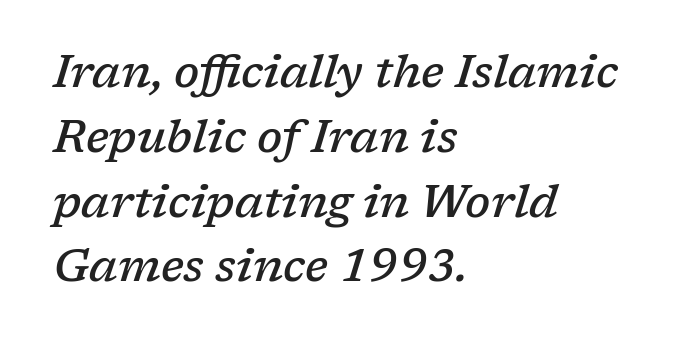
{"serif": "yes", "italic": "yes", "lean": "right", "slant_degrees": 17, "bold": "semi", "weight": "semibold", "width": "normal", "stroke_contrast": "low", "x_height": "medium", "monospaced": "no", "underline": "no", "align": "left", "line_spacing": "normal", "line_spacing_ratio": 1.44, "letter_spacing": "normal", "letter_spacing_em": 0.0, "glyph_px": 45}
